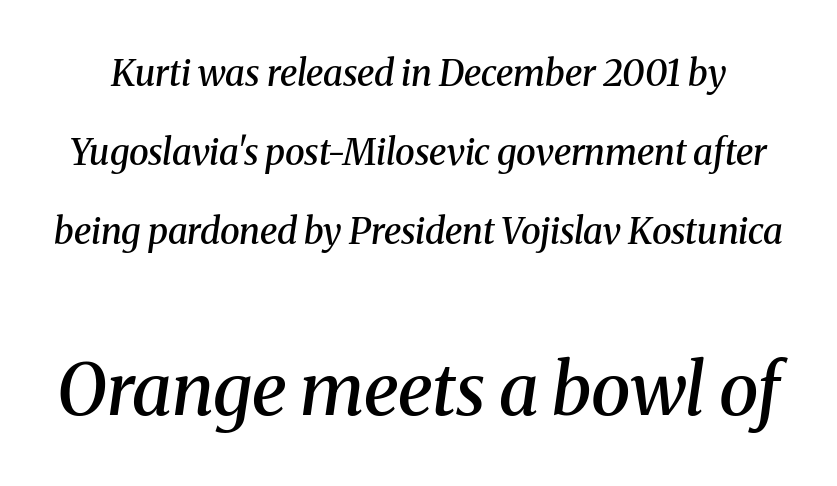
The image shows 72 px semibold serif type, italic (leaning right); set loose line spacing (2.19x), normal letter spacing, not underlined; the second (bottom) block is 2.0x larger; medium stroke contrast and a medium x-height.
